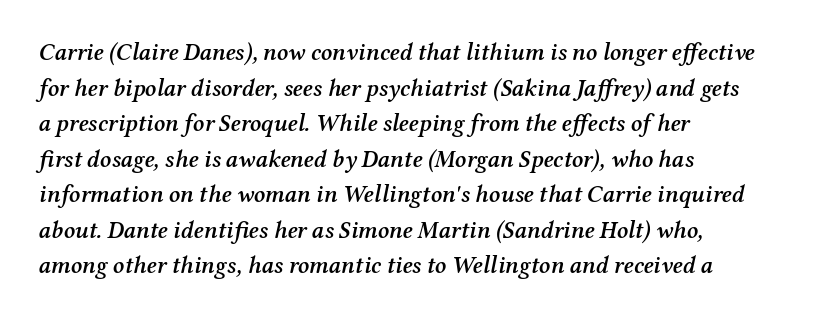
Observe the ordinary spacing: letters are neighbours, not strangers. A clean baseline with only descenders dipping below it. The lettering tilts uniformly, giving the passage an italic look. Leftover space on each line is placed entirely after the last word.
